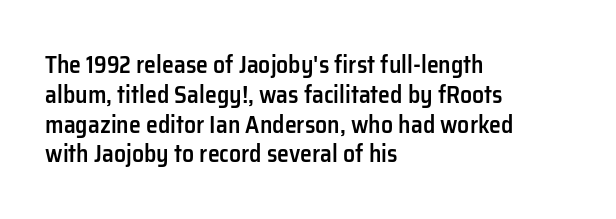
{"italic": "no", "bold": "semi", "underline": "no", "align": "left", "line_spacing_ratio": 1.24, "letter_spacing": "normal", "letter_spacing_em": 0.0, "glyph_px": 24}
